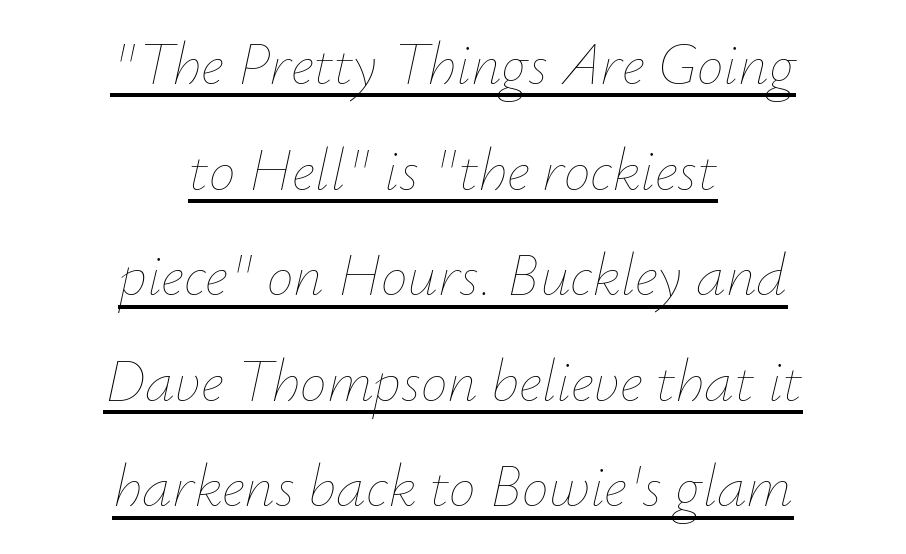
Q: Is the text bold? A: No.
Q: Is the text italic (slanted)? A: Yes, it leans right by about 12 degrees.
Q: Is the text underlined? A: Yes.
Q: How is the paragraph aligned? A: Centered.
Q: Is the spacing between letters normal or unusually wide? A: Normal.
Q: Width (condensed, normal, or wide)? A: Normal.
Q: Stroke contrast? A: Low.
Q: x-height? A: Small.
Q: Monospaced? A: No.
